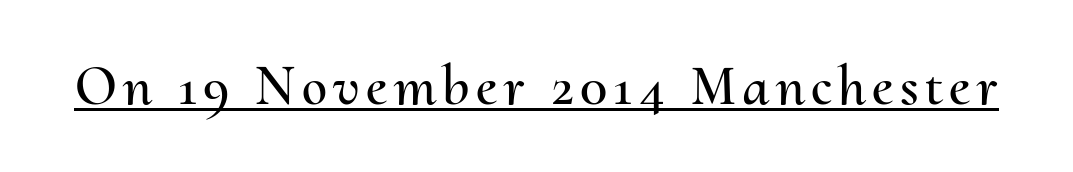
Character widths vary here, with narrow letters taking less room than wide ones. Emphasis is given by a line drawn under the lettering. Characters remain perfectly vertical along every line.
